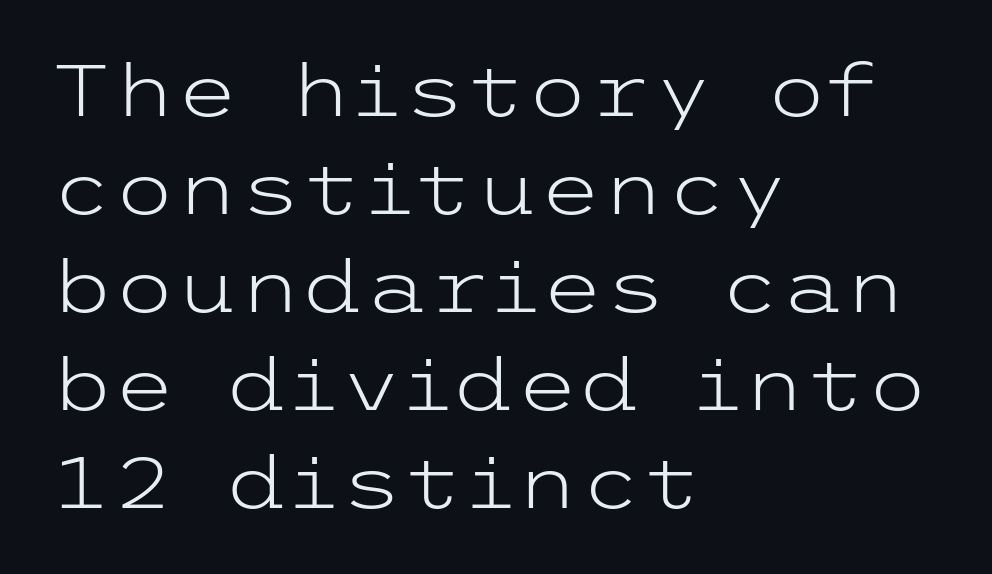
The image shows 72 px light, wide sans-serif type, upright; set left-aligned, normal line spacing (1.36x), normal letter spacing, not underlined; low stroke contrast and a medium x-height.
